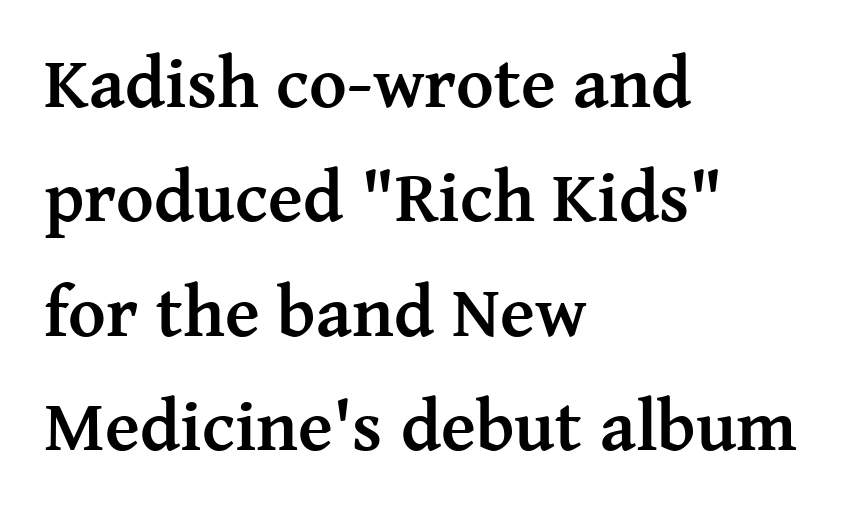
{"serif": "yes", "italic": "no", "bold": "yes", "weight": "semibold", "width": "normal", "stroke_contrast": "medium", "x_height": "medium", "monospaced": "no", "underline": "no", "align": "left", "line_spacing": "normal", "line_spacing_ratio": 1.59, "letter_spacing": "normal", "letter_spacing_em": 0.0, "glyph_px": 72}
